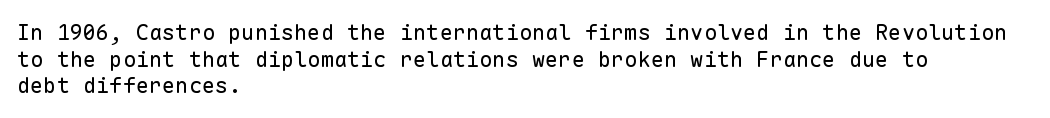
The face used here is rendered with its standard letterfit. The rag falls on the right side of this text block. The typeface has the unassuming heft of standard copy or less. Italic: no, the glyphs are upright roman.
